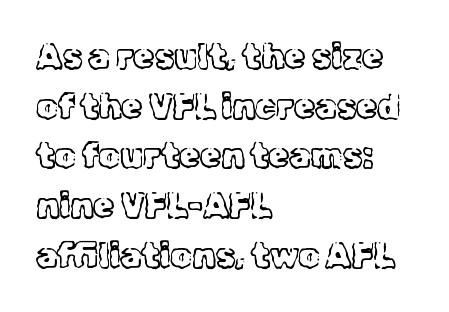
{"serif": "yes", "italic": "no", "bold": "no", "weight": "light", "width": "normal", "x_height": "medium", "monospaced": "no", "underline": "no", "align": "left", "line_spacing": "normal", "line_spacing_ratio": 1.46, "letter_spacing": "normal", "letter_spacing_em": 0.0, "glyph_px": 34}
